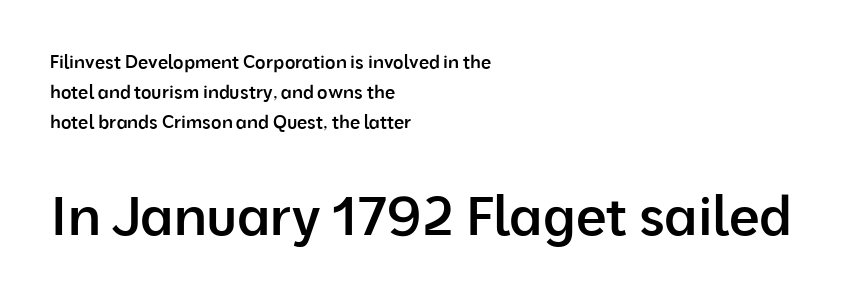
{"serif": "no", "italic": "no", "bold": "semi", "weight": "semibold", "width": "normal", "stroke_contrast": "low", "x_height": "medium", "monospaced": "no", "underline": "no", "align": "left", "line_spacing": "normal", "line_spacing_ratio": 1.67, "letter_spacing": "normal", "letter_spacing_em": 0.0, "larger_block": "second", "size_ratio": 3.0, "glyph_px": 54}
